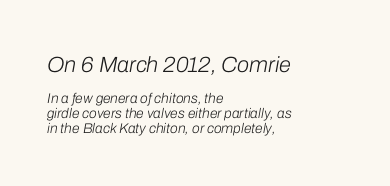
Q: Is the text bold? A: No.
Q: Is the text italic (slanted)? A: Yes, it leans right by about 10 degrees.
Q: Is the text underlined? A: No.
Q: How is the paragraph aligned? A: Left-aligned.
Q: Is the spacing between letters normal or unusually wide? A: Normal.
Q: Is the spacing between lines tight, normal or loose? A: Tight.
Q: Which block of text is set in a larger size, the first (top) or the second (bottom)? A: The first (top) one.
